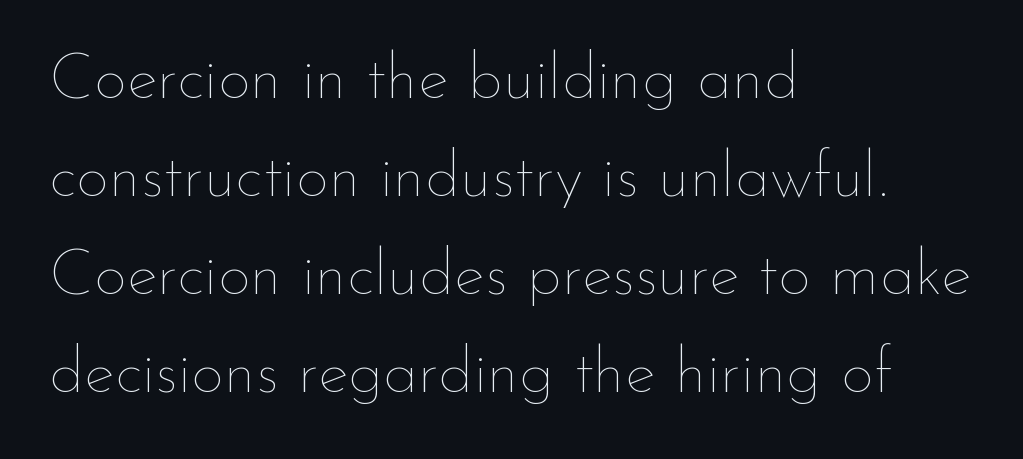
{"italic": "no", "bold": "no", "weight": "thin", "width": "normal", "stroke_contrast": "low", "x_height": "small", "monospaced": "no", "underline": "no", "align": "left", "line_spacing": "normal", "line_spacing_ratio": 1.51, "letter_spacing": "normal", "letter_spacing_em": 0.0, "glyph_px": 65}
